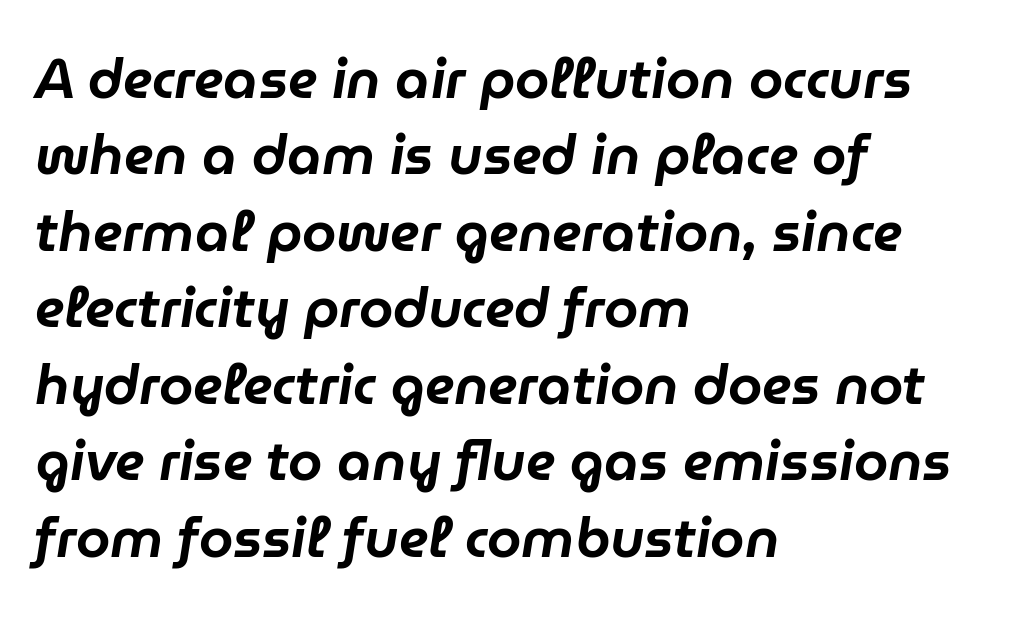
Is the type slanted? Yes — the strokes lean at a clear angle. The line-height multiplier appears to be the usual default. Lines of text with bare space underneath. The gaps between neighbouring characters are ordinary and unremarkable. The lines in this sample share a left origin and differ only in where they stop.
